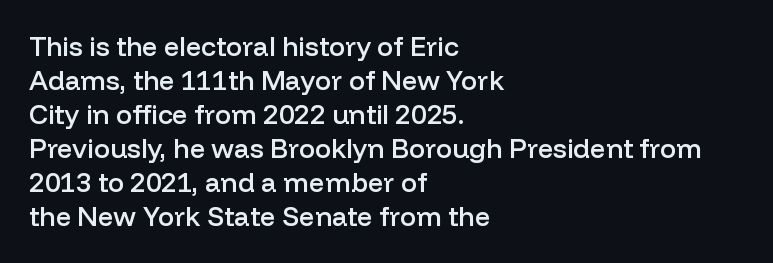
The type sits square on the baseline with zero lean. A clean baseline with only descenders dipping below it. This sample is left-justified, so line endings fall wherever the words run out. Characters follow at the spacing the type designer built in. The font is running at a semibold setting, under full bold. This block has exactly the height ordinary leading produces.
